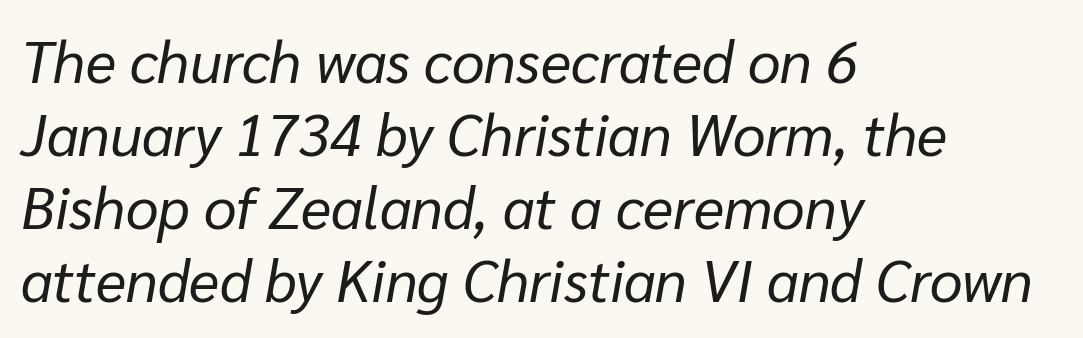
{"italic": "yes", "lean": "right", "slant_degrees": 10, "bold": "no", "weight": "regular", "width": "normal", "stroke_contrast": "low", "x_height": "medium", "monospaced": "no", "underline": "no", "align": "left", "line_spacing": "normal", "line_spacing_ratio": 1.26, "letter_spacing": "normal", "letter_spacing_em": 0.0, "glyph_px": 58}
